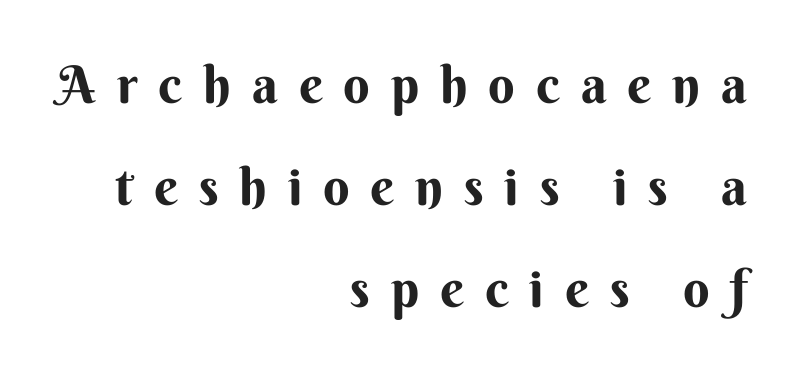
You could not count columns in this text — the font is proportionally spaced. In terms of posture, this sample is upright. Right-aligned paragraph, ragged on the left. No word sits above an underline.
